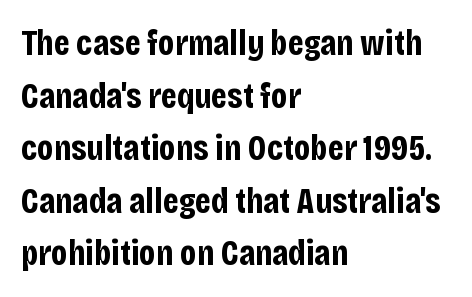
The image shows 36 px bold, condensed sans-serif type, upright; set left-aligned, normal line spacing (1.46x), normal letter spacing, not underlined; low stroke contrast and a large x-height.
